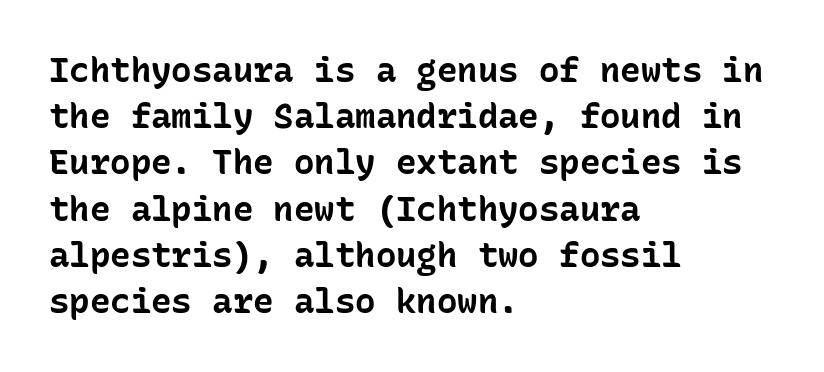
Q: Is the text bold? A: Yes.
Q: Is the text italic (slanted)? A: No, it is upright.
Q: Is the typeface a serif or a sans-serif typeface? A: Sans-serif.
Q: Is the text underlined? A: No.
Q: How is the paragraph aligned? A: Left-aligned.
Q: Is the spacing between letters normal or unusually wide? A: Normal.
Q: Is the spacing between lines tight, normal or loose? A: Normal.
Q: Width (condensed, normal, or wide)? A: Normal.
Q: Stroke contrast? A: Low.
Q: x-height? A: Medium.
Q: Monospaced? A: Yes.
